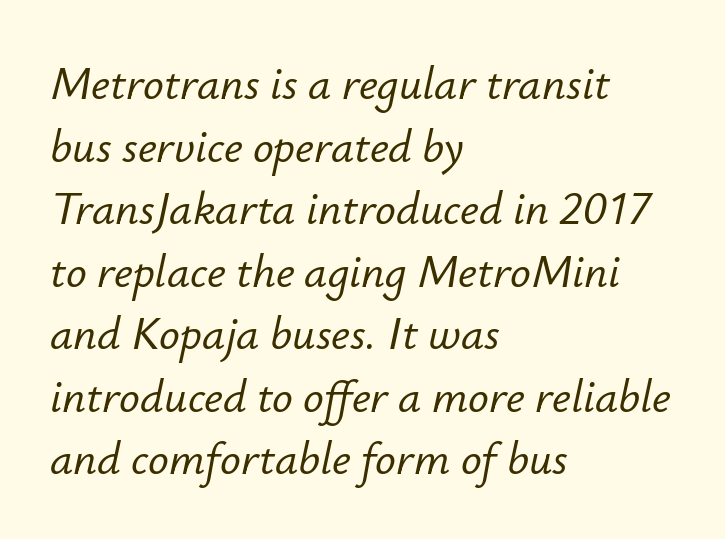
The image shows 46 px text type, italic (leaning right); set left-aligned, normal line spacing (1.36x), normal letter spacing, not underlined; low stroke contrast and a small x-height.
